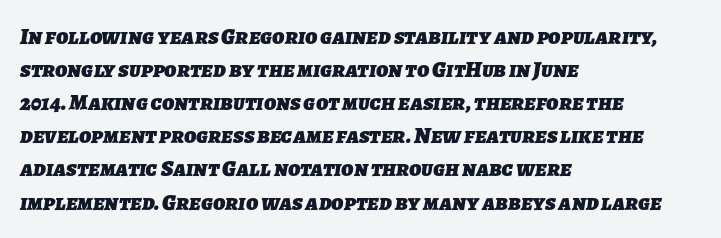
{"bold": "yes", "underline": "no", "align": "left", "line_spacing": "normal", "line_spacing_ratio": 1.44, "letter_spacing": "normal", "letter_spacing_em": 0.0, "glyph_px": 23}
